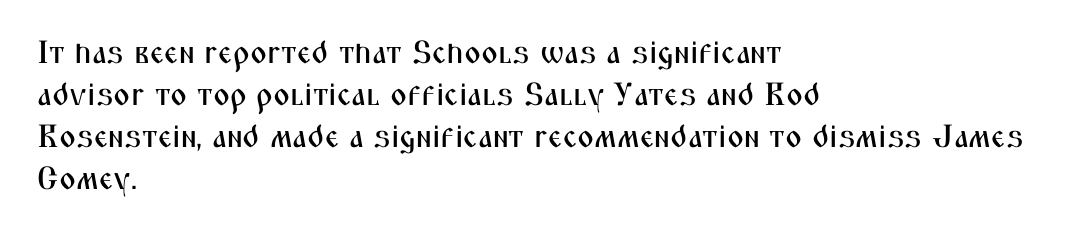
Plain, unruled lines of type. These lines are rendered in a variable-pitch font. The text was rendered using a sans face with plain stroke endings. Every stem runs plumb, perpendicular to the baseline.
